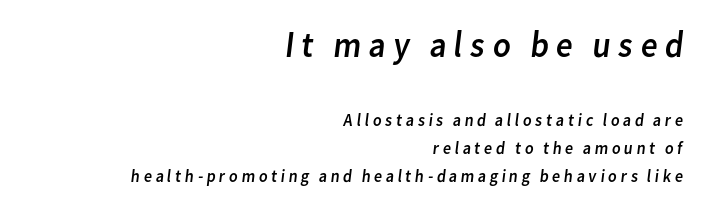
{"serif": "no", "bold": "no", "weight": "regular", "width": "normal", "stroke_contrast": "low", "x_height": "medium", "monospaced": "no", "underline": "no", "align": "right", "line_spacing": "normal", "line_spacing_ratio": 1.57, "larger_block": "first", "size_ratio": 2.06, "glyph_px": 37}
